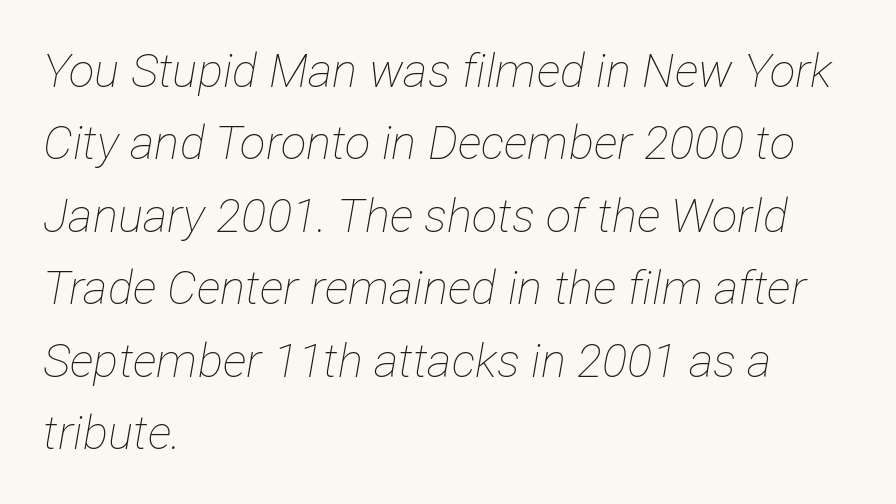
Here the designer chose a conventional face with non-uniform glyph widths. The passage is arranged the way most books set body copy — flush left. The font sits on the lighter half of the weight spectrum, regular included. Rendered with sloped, italic letterforms. This block has exactly the height ordinary leading produces. The passage shown has conventional tracking throughout.
